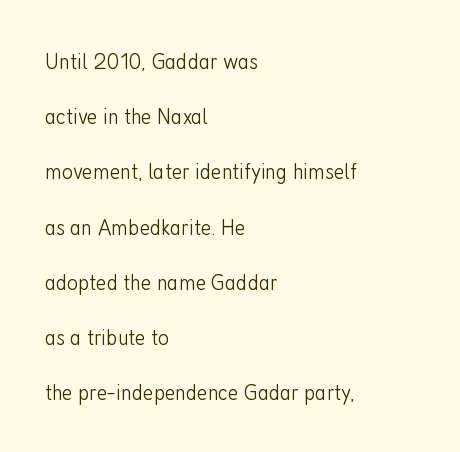
Q: Is the text bold? A: No.
Q: Is the text italic (slanted)? A: No, it is upright.
Q: Is the text underlined? A: No.
Q: How is the paragraph aligned? A: Left-aligned.
Q: Is the spacing between letters normal or unusually wide? A: Normal.
Q: Is the spacing between lines tight, normal or loose? A: Loose.
